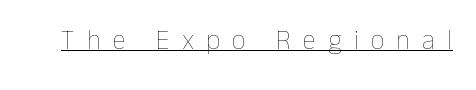
Looks like someone drew a line under every word here. Substantial extra tracking has been applied to these lines. Ink coverage per letter is moderate at most. The lettering holds an erect, upright posture throughout.
